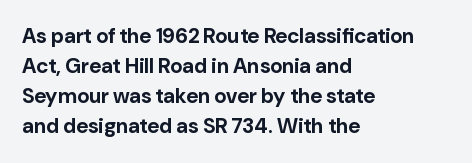
Q: Is the text bold? A: Yes.
Q: Is the text italic (slanted)? A: No, it is upright.
Q: Is the text underlined? A: No.
Q: How is the paragraph aligned? A: Left-aligned.
Q: Is the spacing between letters normal or unusually wide? A: Normal.
Q: Is the spacing between lines tight, normal or loose? A: Normal.
